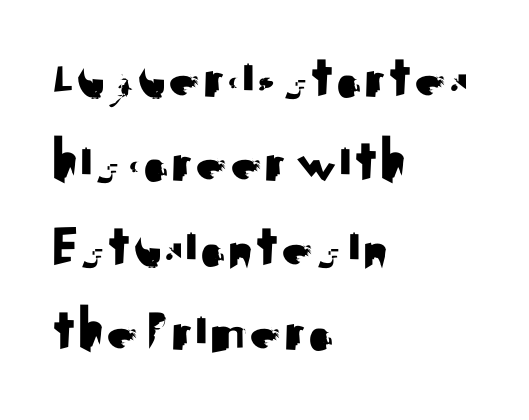
Q: Is the text italic (slanted)? A: No, it is upright.
Q: Is the typeface a serif or a sans-serif typeface? A: Sans-serif.
Q: Is the text underlined? A: No.
Q: How is the paragraph aligned? A: Left-aligned.
Q: Is the spacing between letters normal or unusually wide? A: Normal.
Q: Is the spacing between lines tight, normal or loose? A: Normal.
Q: Width (condensed, normal, or wide)? A: Normal.
Q: Stroke contrast? A: Medium.
Q: x-height? A: Small.
Q: Monospaced? A: No.
